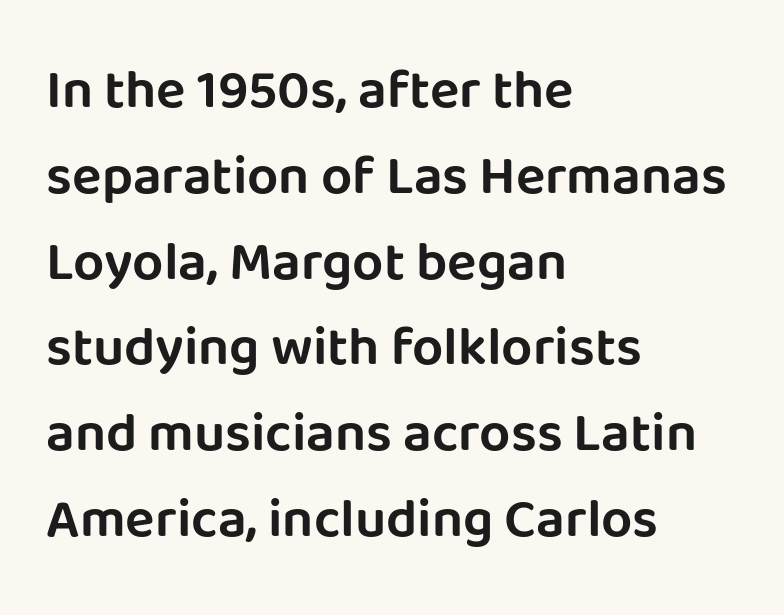
The image shows 55 px sans-serif type, upright; set left-aligned, normal line spacing (1.56x), normal letter spacing, not underlined; low stroke contrast and a large x-height.
